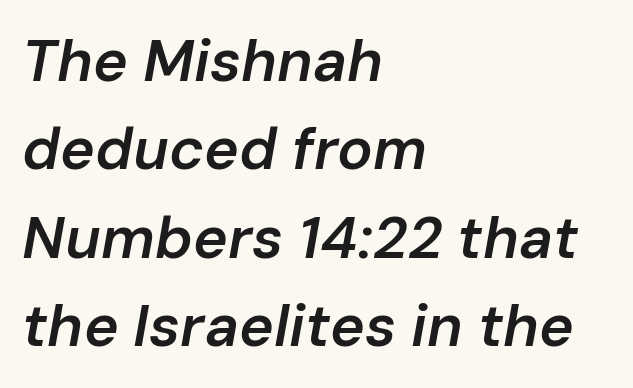
Typeset ragged right — the left edge is the straight one. Would a proofreader flag this as italicized? Yes. Regarding leading, the lines here are spaced in the standard way. Has an underline been added? It has not. These lines are rendered in a variable-pitch font.
